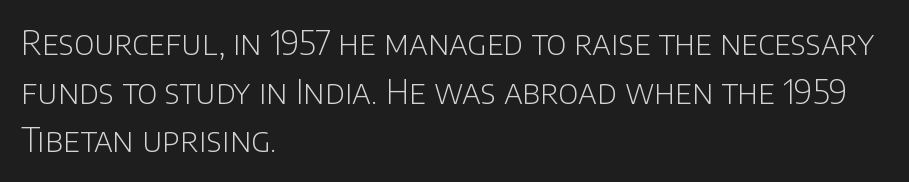
The image shows 33 px light sans-serif type, upright; set left-aligned, normal line spacing (1.47x), normal letter spacing, not underlined; low stroke contrast and a large x-height.
